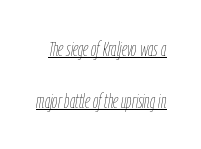
{"italic": "yes", "lean": "right", "slant_degrees": 9, "bold": "no", "underline": "yes", "line_spacing": "loose", "line_spacing_ratio": 2.5, "letter_spacing": "normal", "letter_spacing_em": 0.0, "glyph_px": 21}
